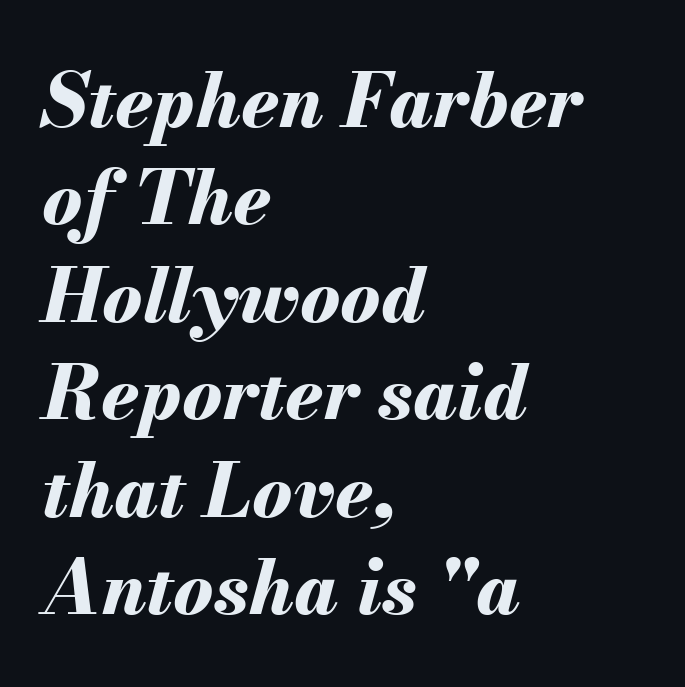
{"italic": "yes", "lean": "right", "slant_degrees": 13, "bold": "yes", "weight": "bold", "width": "normal", "stroke_contrast": "medium", "x_height": "small", "monospaced": "no", "underline": "no", "align": "left", "line_spacing": "normal", "line_spacing_ratio": 1.3, "letter_spacing": "normal", "letter_spacing_em": 0.0, "glyph_px": 75}
